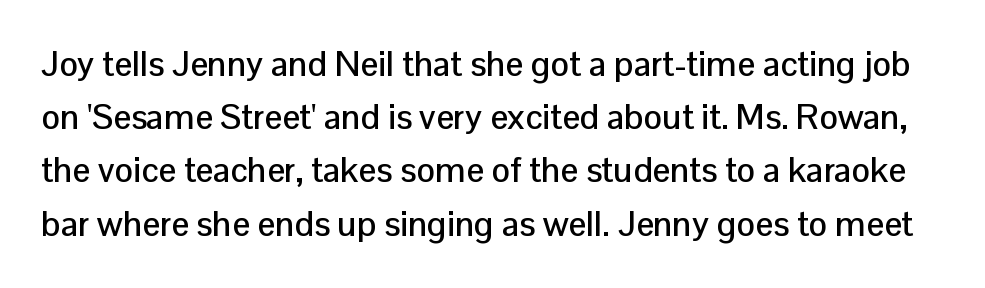
{"serif": "no", "italic": "no", "width": "normal", "stroke_contrast": "low", "x_height": "medium", "monospaced": "no", "underline": "no", "line_spacing": "normal", "line_spacing_ratio": 1.52, "letter_spacing": "normal", "letter_spacing_em": 0.0, "glyph_px": 35}
